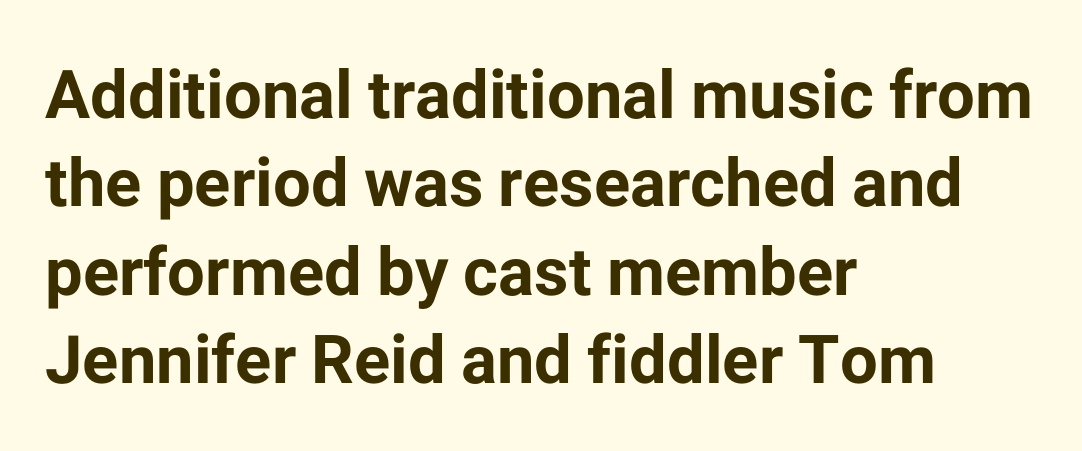
{"serif": "no", "italic": "no", "bold": "yes", "weight": "bold", "width": "normal", "stroke_contrast": "low", "x_height": "medium", "monospaced": "no", "underline": "no", "align": "left", "line_spacing": "normal", "line_spacing_ratio": 1.32, "letter_spacing": "normal", "letter_spacing_em": 0.0, "glyph_px": 67}
